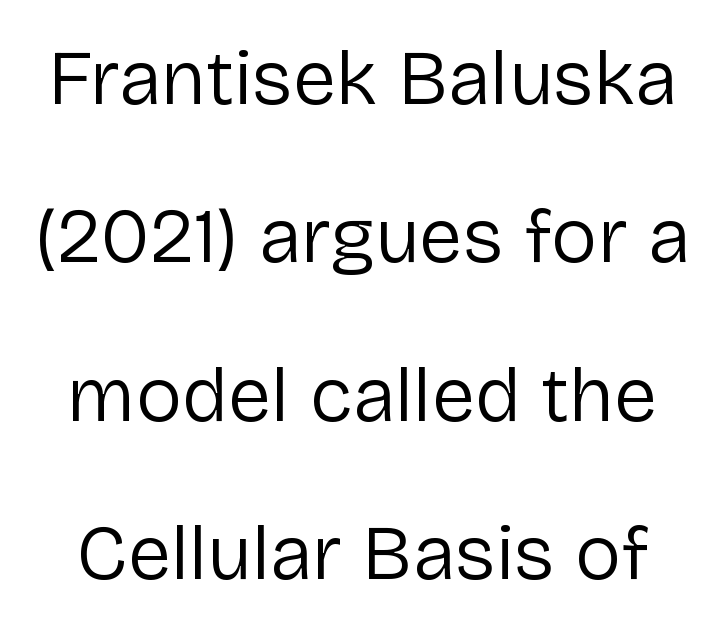
{"serif": "no", "italic": "no", "bold": "no", "weight": "regular", "width": "normal", "stroke_contrast": "low", "x_height": "medium", "monospaced": "no", "underline": "no", "line_spacing": "loose", "line_spacing_ratio": 2.03, "letter_spacing": "normal", "letter_spacing_em": 0.0, "glyph_px": 78}
